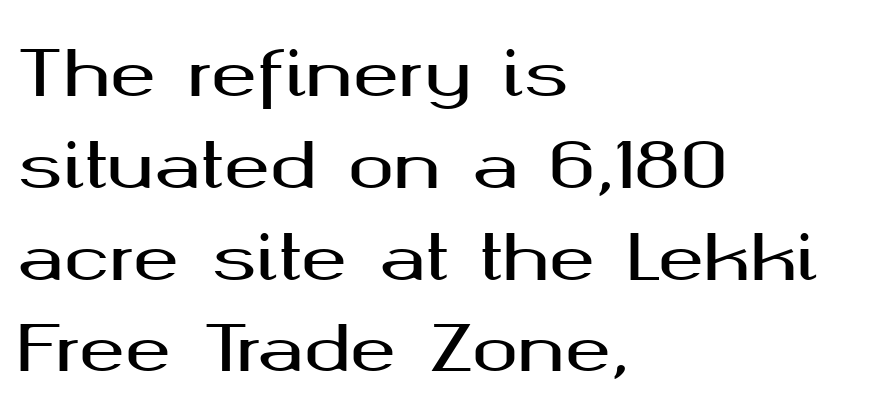
Upright lettering throughout. The passage shown has conventional tracking throughout. Where is the straight margin? On the left. Spacing verdict: proportional, widths tailored to each character. Each row of text sits above clean, open space. The lines sit at an ordinary, default distance from one another.
